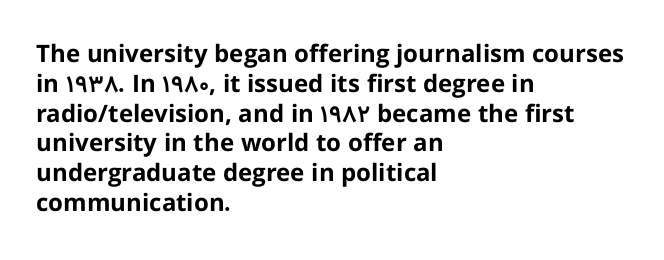
{"italic": "no", "bold": "yes", "underline": "no", "align": "left", "line_spacing_ratio": 1.24, "letter_spacing": "normal", "letter_spacing_em": 0.0, "glyph_px": 24}
